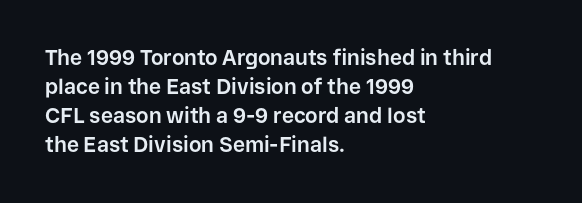
The image shows 21 px bold type, upright; set left-aligned, normal line spacing (1.38x), normal letter spacing, not underlined.
